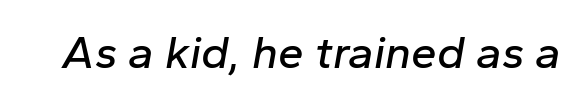
The typography opts for an oblique posture over an upright one. The passage shown is typed in a proportional face where columns would drift. Is the letter spacing exaggerated? No — it looks like the ordinary default. The space directly below the letters is spotless.
